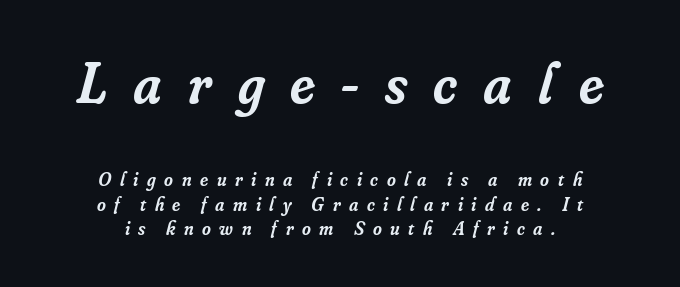
Leading matches the norm, producing a regular column. Heft: intermediate — a semibold. The letters advance in unequal steps, a hallmark of proportional type. In terms of posture, this sample is oblique. This sample is center-justified, so both line endings float freely. No word sits above an underline.
